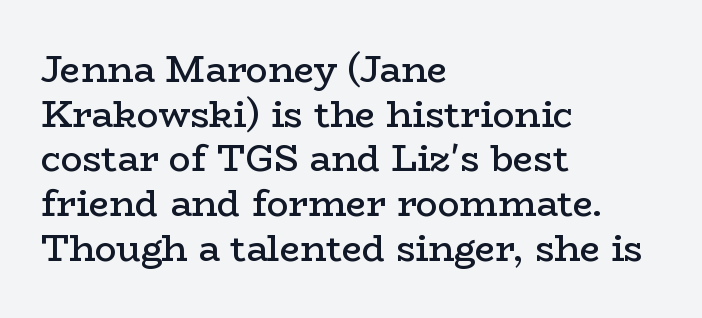
{"serif": "yes", "italic": "no", "bold": "semi", "weight": "semibold", "width": "wide", "stroke_contrast": "low", "x_height": "medium", "monospaced": "no", "underline": "no", "align": "left", "line_spacing_ratio": 1.24, "letter_spacing": "normal", "letter_spacing_em": 0.0, "glyph_px": 36}
